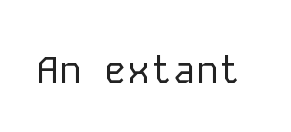
Q: Is the text bold? A: No.
Q: Is the text italic (slanted)? A: No, it is upright.
Q: Is the typeface a serif or a sans-serif typeface? A: Sans-serif.
Q: Is the text underlined? A: No.
Q: Is the spacing between letters normal or unusually wide? A: Normal.
Q: Width (condensed, normal, or wide)? A: Normal.
Q: Stroke contrast? A: Low.
Q: x-height? A: Medium.
Q: Monospaced? A: Yes.
